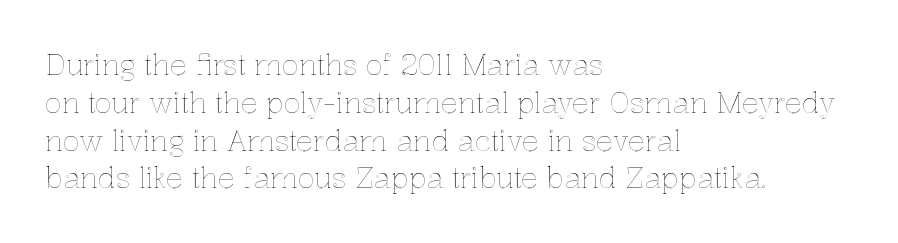
The image shows 28 px text type, upright; set left-aligned, normal line spacing (1.35x), normal letter spacing, not underlined; a medium x-height.
